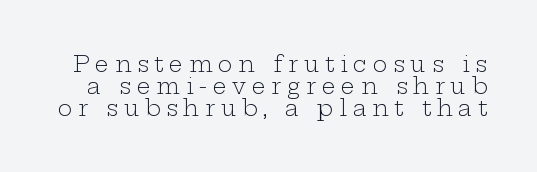
{"italic": "no", "bold": "no", "underline": "no", "line_spacing": "tight", "line_spacing_ratio": 1.0, "letter_spacing": "wide", "letter_spacing_em": 0.26, "glyph_px": 22}
